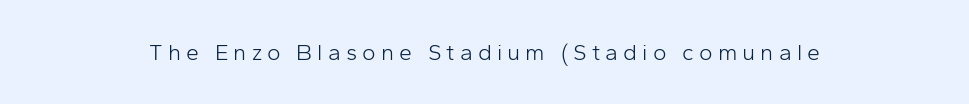
Nope, not italic — everything's standing straight. Observe the wide spacing: letters keep a clear distance from each other. No chunkiness to these letters — they're not bold. The baseline area is clear.
